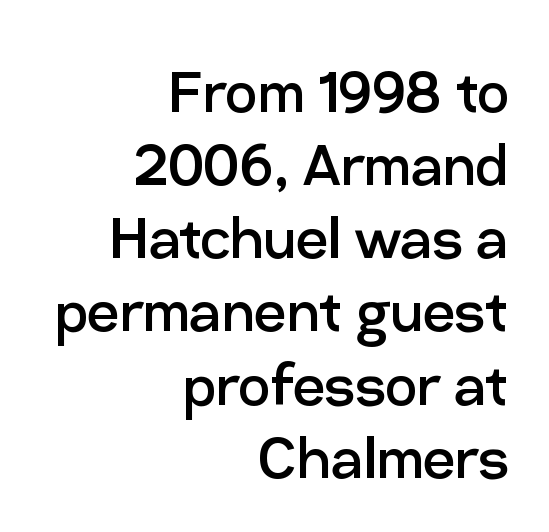
{"serif": "no", "italic": "no", "bold": "no", "weight": "regular", "width": "normal", "stroke_contrast": "low", "x_height": "medium", "monospaced": "no", "underline": "no", "align": "right", "line_spacing": "tight", "line_spacing_ratio": 1.03, "letter_spacing": "normal", "letter_spacing_em": 0.0, "glyph_px": 71}
